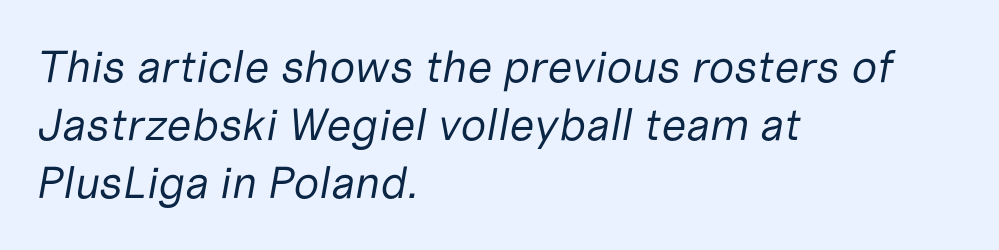
Looks like regular typesetting: each glyph gets only the width it needs. How would I describe the line gaps? Plain and ordinary. It's the slanting kind of type. Characters follow at the spacing the type designer built in. Underlining? Definitely not there.
